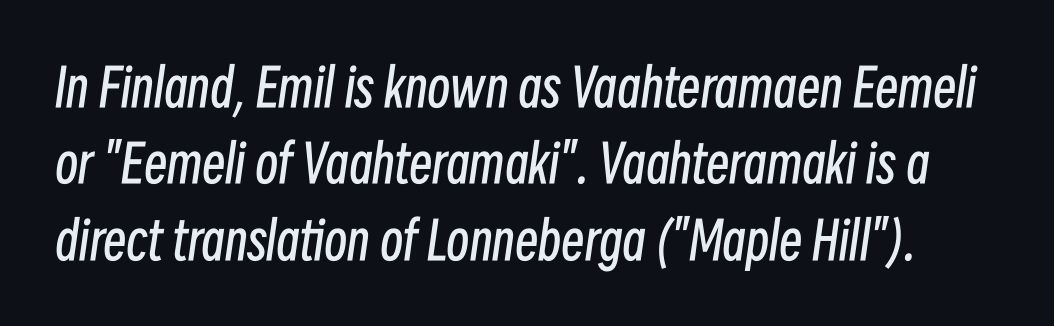
Q: Is the text bold? A: No.
Q: Is the text italic (slanted)? A: Yes, it leans right by about 8 degrees.
Q: Is the text underlined? A: No.
Q: Is the spacing between letters normal or unusually wide? A: Normal.
Q: Is the spacing between lines tight, normal or loose? A: Normal.
Q: Width (condensed, normal, or wide)? A: Condensed.
Q: Stroke contrast? A: Low.
Q: x-height? A: Medium.
Q: Monospaced? A: No.
